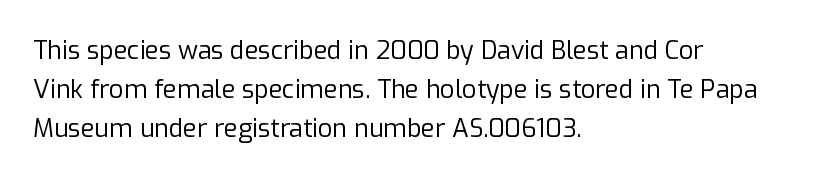
{"italic": "no", "bold": "no", "underline": "no", "align": "left", "line_spacing": "normal", "line_spacing_ratio": 1.56, "letter_spacing": "normal", "letter_spacing_em": 0.0, "glyph_px": 25}
